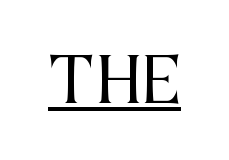
The font family rendered here belongs to the serif group. Counters stay open thanks to moderate or lighter strokes. It's the straight-up-and-down kind of type. The glyphs are accompanied by a horizontal stroke just below them. The face used here is proportionally spaced, like ordinary book or web type.
